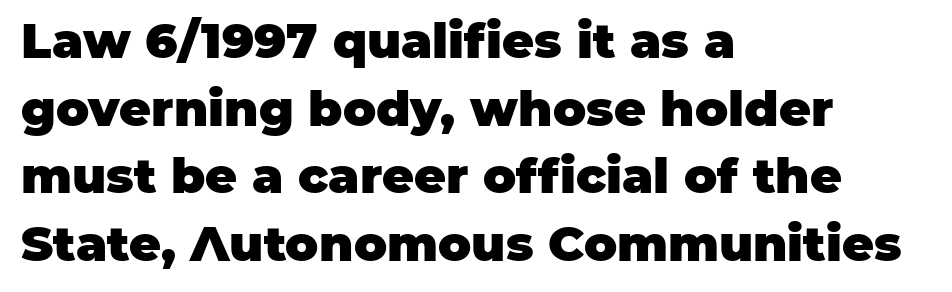
Q: Is the text bold? A: Yes.
Q: Is the text italic (slanted)? A: No, it is upright.
Q: Is the typeface a serif or a sans-serif typeface? A: Sans-serif.
Q: Is the text underlined? A: No.
Q: How is the paragraph aligned? A: Left-aligned.
Q: Is the spacing between letters normal or unusually wide? A: Normal.
Q: Is the spacing between lines tight, normal or loose? A: Normal.
Q: Width (condensed, normal, or wide)? A: Normal.
Q: Stroke contrast? A: Low.
Q: x-height? A: Large.
Q: Monospaced? A: No.
